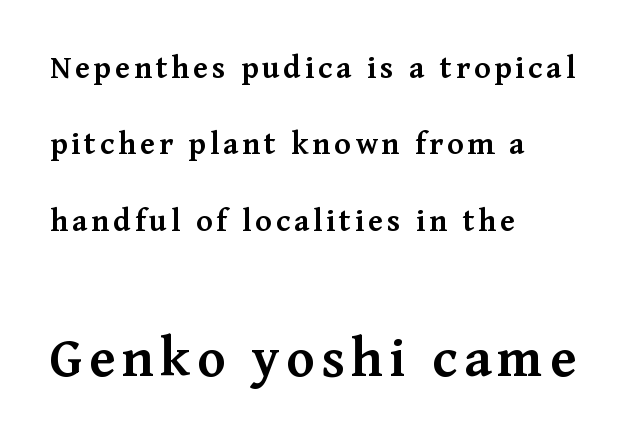
The image shows 59 px semibold serif type, upright; set left-aligned, loose line spacing (2.25x), not underlined; the second (bottom) block is 1.74x larger; medium stroke contrast and a medium x-height.
